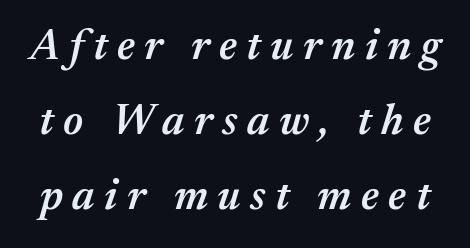
The image shows 43 px semibold type, italic (leaning right); set line spacing 1.74x, unusually wide letter spacing (+0.22 em), not underlined; medium stroke contrast and a medium x-height.
